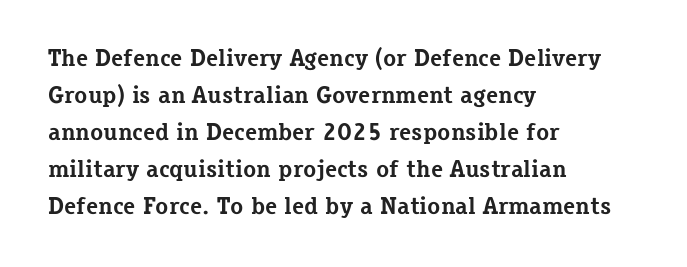
Q: Is the text bold? A: Yes.
Q: Is the text italic (slanted)? A: No, it is upright.
Q: Is the text underlined? A: No.
Q: How is the paragraph aligned? A: Left-aligned.
Q: Is the spacing between letters normal or unusually wide? A: Normal.
Q: Is the spacing between lines tight, normal or loose? A: Normal.
